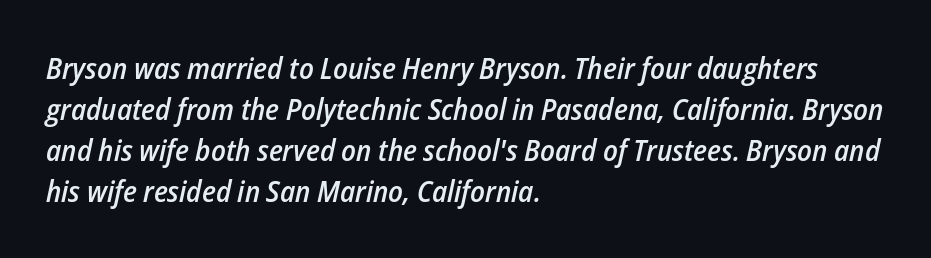
Q: Is the text bold? A: Semi-bold.
Q: Is the text italic (slanted)? A: Yes, it leans right by about 12 degrees.
Q: Is the text underlined? A: No.
Q: How is the paragraph aligned? A: Left-aligned.
Q: Is the spacing between letters normal or unusually wide? A: Normal.
Q: Is the spacing between lines tight, normal or loose? A: Normal.
Q: Width (condensed, normal, or wide)? A: Condensed.
Q: Stroke contrast? A: Low.
Q: x-height? A: Medium.
Q: Monospaced? A: No.
